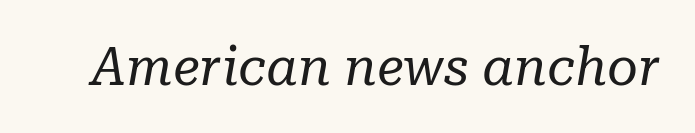
The image shows 53 px regular-weight serif type, italic (leaning right); set normal letter spacing, not underlined; low stroke contrast and a medium x-height.
